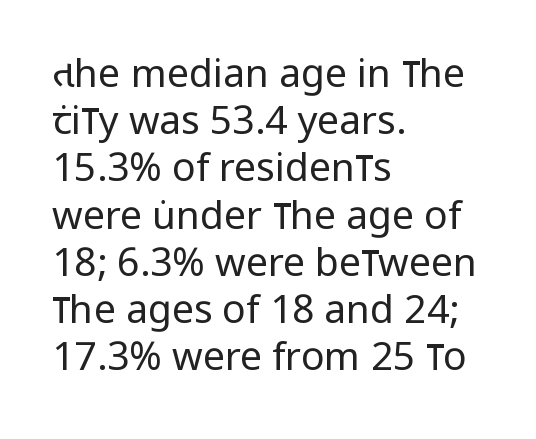
Lines of text with bare space underneath. In terms of letterspacing, this is plain default setting. Stroke terminals: plain, sans-serif. Weight: not bold — regular or lighter.
